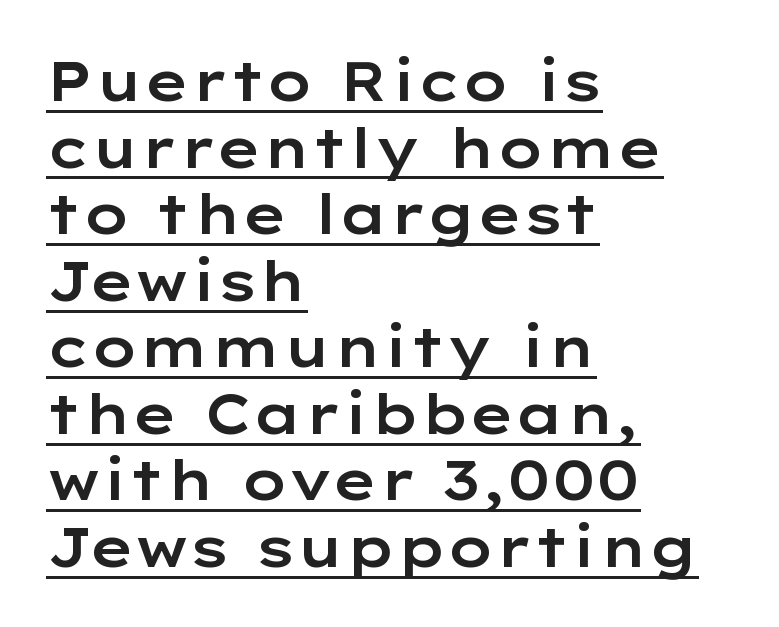
Check the space under the baseline: a stroke is drawn there. Line starts are locked; line ends wander. Looks like regular typesetting: each glyph gets only the width it needs. Is the letter spacing exaggerated? No — it looks like the ordinary default.
